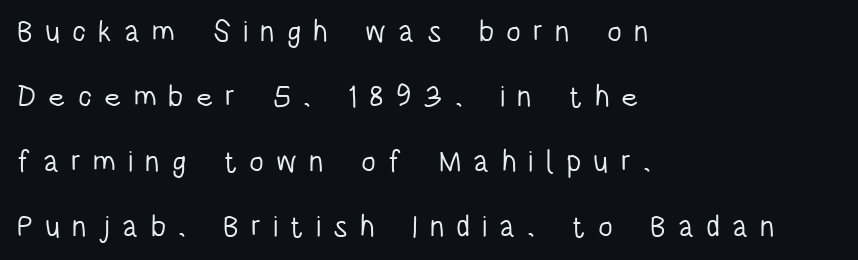
{"serif": "no", "italic": "no", "bold": "no", "weight": "light", "width": "condensed", "stroke_contrast": "low", "x_height": "large", "monospaced": "no", "underline": "no", "align": "left", "line_spacing": "loose", "line_spacing_ratio": 2.17, "letter_spacing": "wide", "letter_spacing_em": 0.4, "glyph_px": 30}
